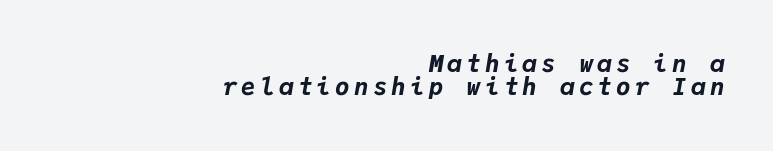
Is the type bold? Yes — the strokes are clearly thick and heavy. All the whitespace from short lines collects on the left. The baseline area is clear. What's the leading like? Squeezed, with rows nearly overlapping. Italic? Definitely — the glyphs are oblique.
